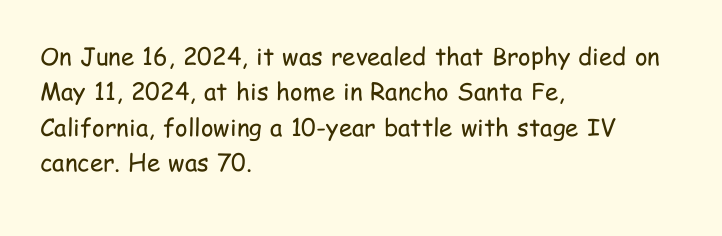
Tracking value appears to be zero — textbook default spacing. Posture: straight, roman, zero tilt. Leftover space on each line is placed entirely after the last word. This is not heavy type; no bold has been used.
